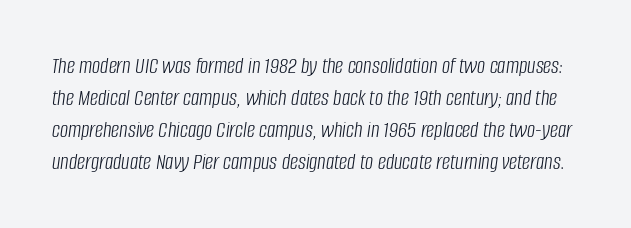
Q: Is the text bold? A: No.
Q: Is the text italic (slanted)? A: Yes, it leans right by about 8 degrees.
Q: Is the text underlined? A: No.
Q: Is the spacing between letters normal or unusually wide? A: Normal.
Q: Is the spacing between lines tight, normal or loose? A: Normal.
